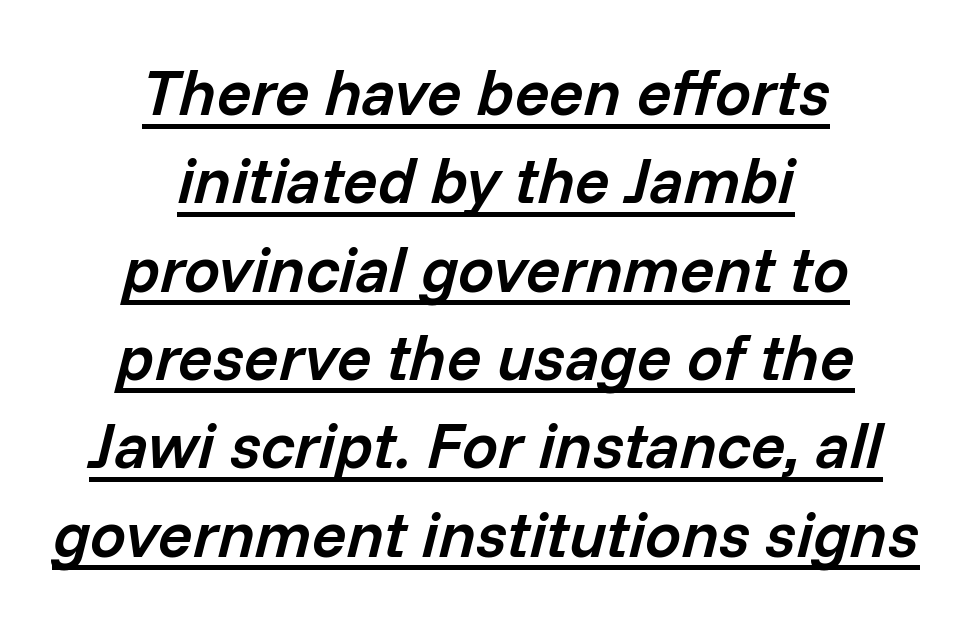
Q: Is the text bold? A: Semi-bold.
Q: Is the text italic (slanted)? A: Yes, it leans right by about 14 degrees.
Q: Is the text underlined? A: Yes.
Q: How is the paragraph aligned? A: Centered.
Q: Is the spacing between letters normal or unusually wide? A: Normal.
Q: Is the spacing between lines tight, normal or loose? A: Normal.
Q: Width (condensed, normal, or wide)? A: Normal.
Q: Stroke contrast? A: Low.
Q: x-height? A: Medium.
Q: Monospaced? A: No.
